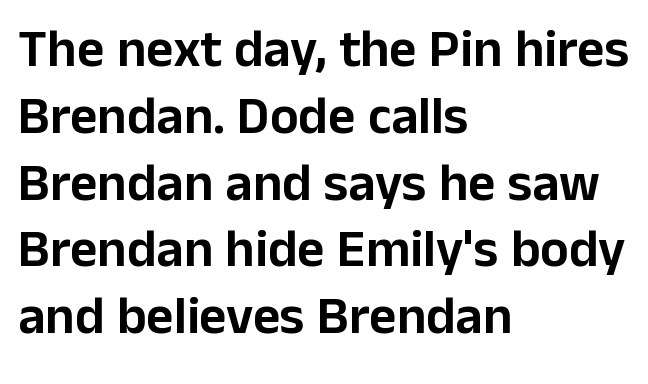
Looks like regular typesetting: each glyph gets only the width it needs. The lettering stays uniformly vertical, giving the passage a roman look. Reading down the block, your eye returns to a fixed left position each line. Vertical spacing — default. The space beneath each line is pristine and unruled. Check where the strokes stop: nothing finishes them off — pure sans.
